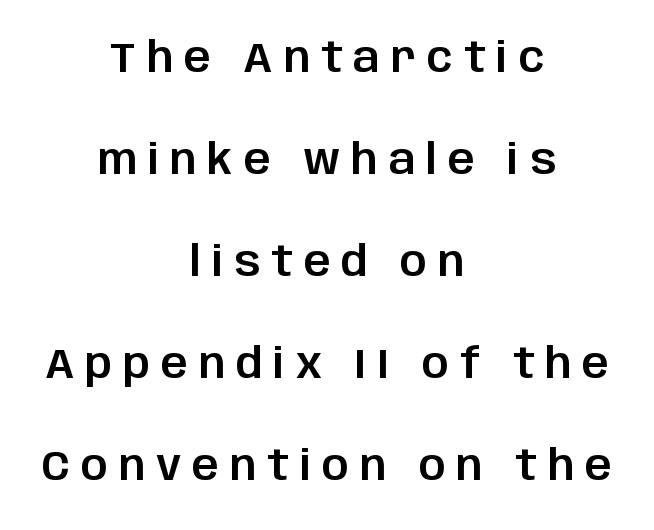
Descenders hang freely into open space. One glance says open: line gaps are wider than usual. Caption: expanded tracking, letters set apart. The passage shown is typed in a proportional face where columns would drift.
